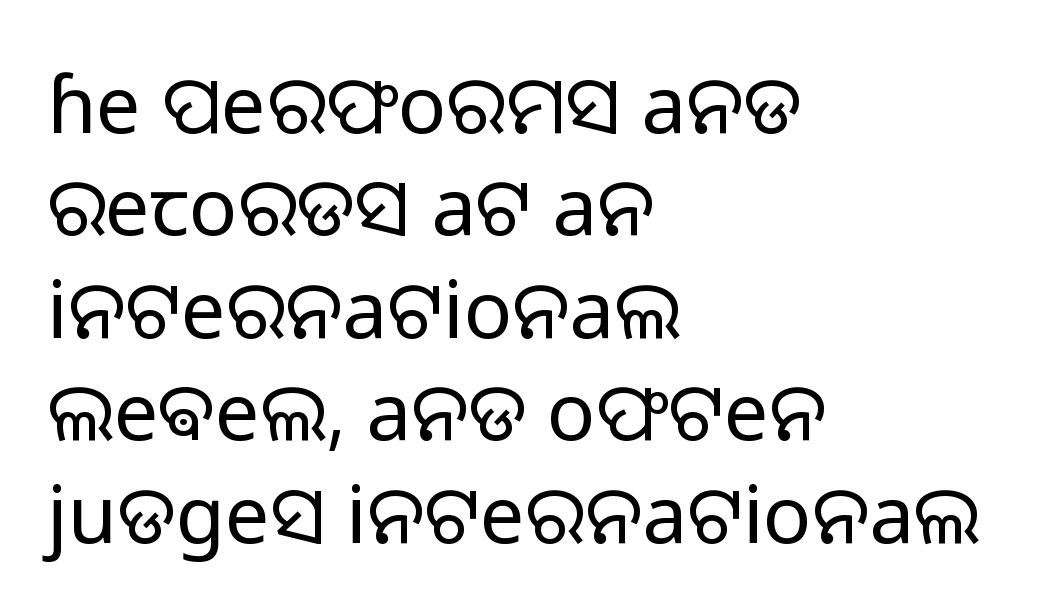
The image shows 80 px light sans-serif type, upright; set left-aligned, normal line spacing (1.28x), normal letter spacing, not underlined; low stroke contrast and a medium x-height.
